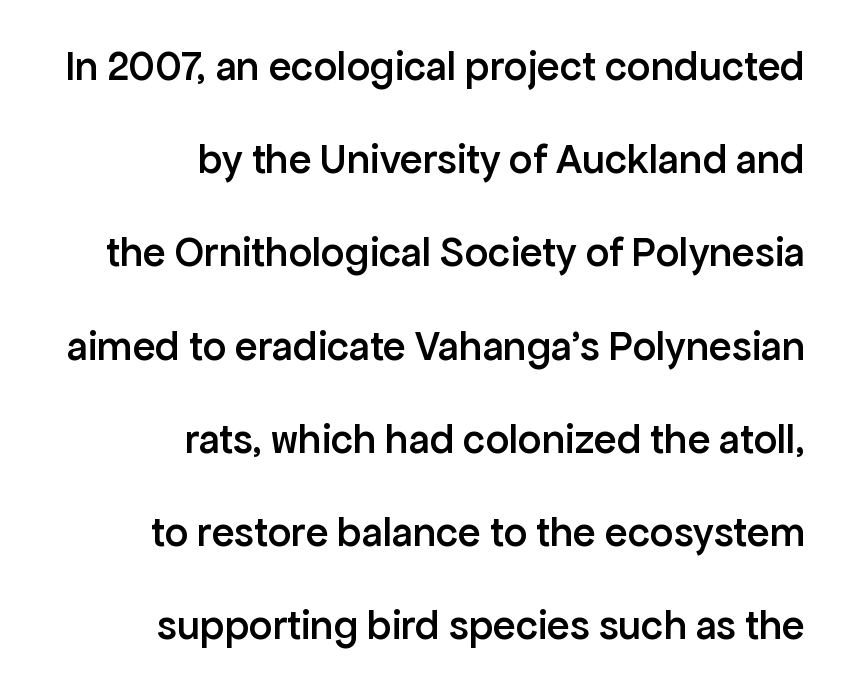
Q: Is the text bold? A: Semi-bold.
Q: Is the text italic (slanted)? A: No, it is upright.
Q: Is the typeface a serif or a sans-serif typeface? A: Sans-serif.
Q: Is the text underlined? A: No.
Q: How is the paragraph aligned? A: Right-aligned.
Q: Is the spacing between letters normal or unusually wide? A: Normal.
Q: Is the spacing between lines tight, normal or loose? A: Loose.
Q: Width (condensed, normal, or wide)? A: Normal.
Q: Stroke contrast? A: Low.
Q: x-height? A: Medium.
Q: Monospaced? A: No.
